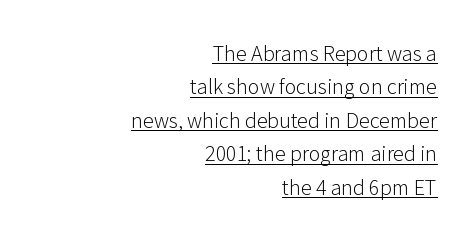
The image shows 22 px text type, upright; set right-aligned, normal line spacing (1.52x), normal letter spacing, underlined.
